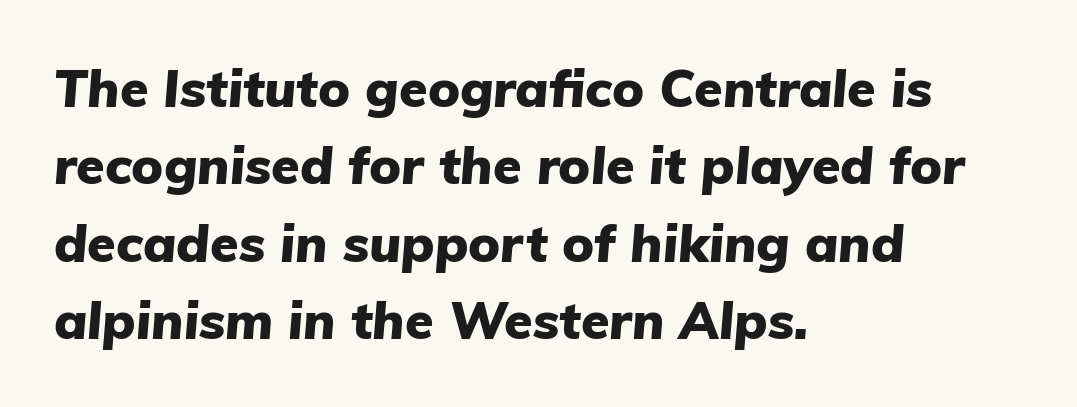
The typography opts for an oblique posture over an upright one. Notice how thick the strokes are: this is what a full bold looks like. Students, observe: this is what conventionally led text looks like. Short note: letters normally spaced. The strip under each line holds only bare page.
